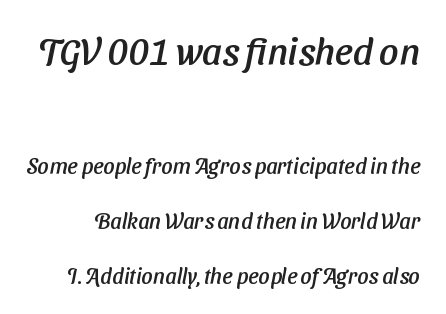
Check under the words: just untouched page. Note: no serifs on the glyphs. Vertically, the passage feels expansive, rows floating well apart. Compare the two chunks: the upper has the greater cap height.
